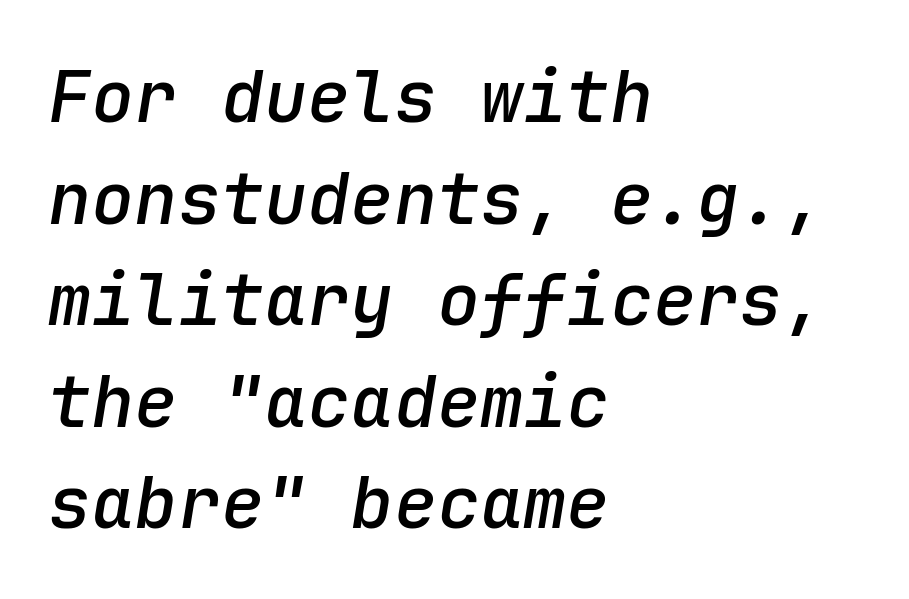
Q: Is the text bold? A: Semi-bold.
Q: Is the text italic (slanted)? A: Yes, it leans right by about 9 degrees.
Q: Is the text underlined? A: No.
Q: How is the paragraph aligned? A: Left-aligned.
Q: Is the spacing between letters normal or unusually wide? A: Normal.
Q: Is the spacing between lines tight, normal or loose? A: Normal.
Q: Width (condensed, normal, or wide)? A: Normal.
Q: Stroke contrast? A: Low.
Q: x-height? A: Medium.
Q: Monospaced? A: Yes.
